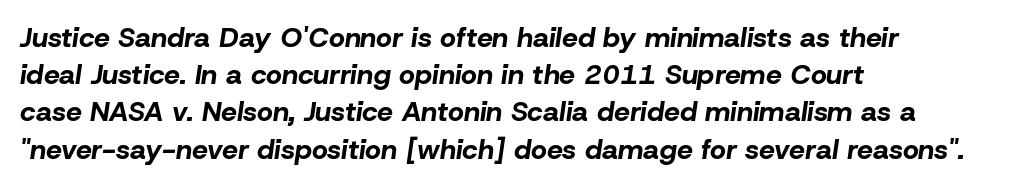
The image shows 28 px bold type, italic (leaning right); set left-aligned, normal line spacing (1.33x), normal letter spacing, not underlined; low stroke contrast and a medium x-height.
